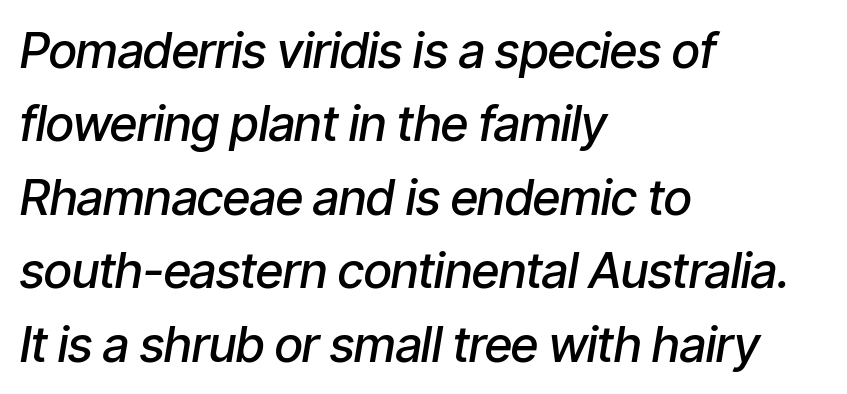
What's the leading like? Ordinary, nothing unusual. Casual observation: everything's shoved over to the left. Set as a demibold, roughly 600 on the weight scale. You could not count columns in this text — the font is proportionally spaced. The rendering applies a slant to the glyphs.
